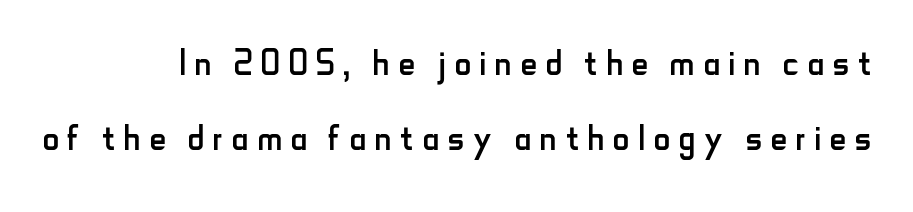
{"serif": "no", "italic": "no", "bold": "no", "weight": "regular", "width": "condensed", "stroke_contrast": "low", "x_height": "small", "monospaced": "no", "underline": "no", "align": "right", "line_spacing": "normal", "line_spacing_ratio": 1.64, "glyph_px": 46}
